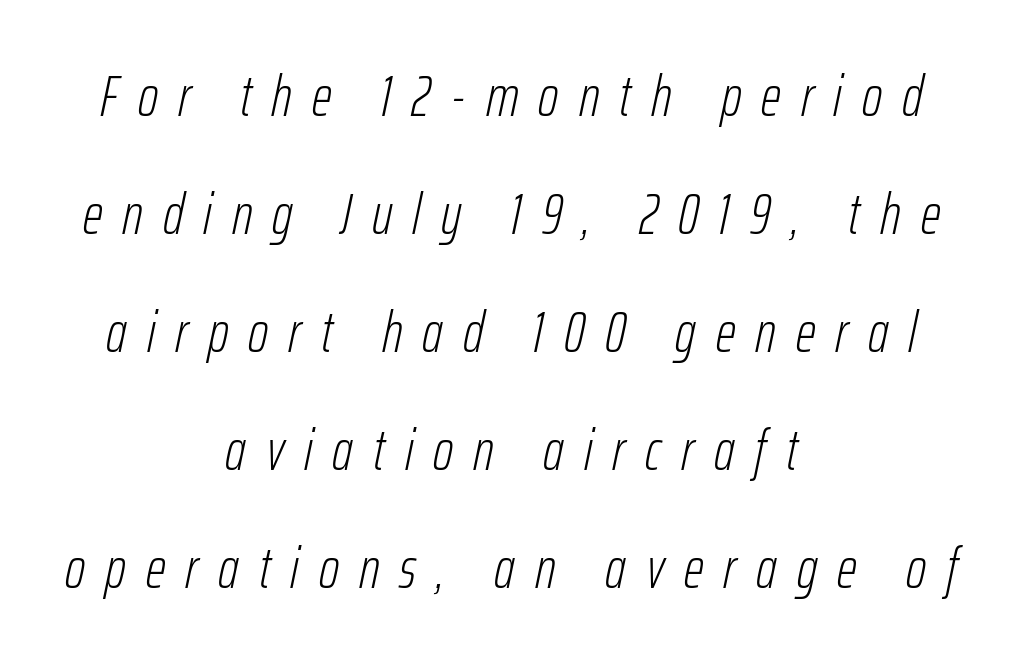
Glyph-to-glyph distance is far greater than everyday printed text. This sample has the flowing, uneven cadence of proportional lettering. Notice the wide empty band between every row — that's loose leading. Italic? Definitely — the glyphs are oblique. The strokes carry an ordinary text weight at most. Teacher's note: observe the equal gaps on both sides — that is centered alignment.
